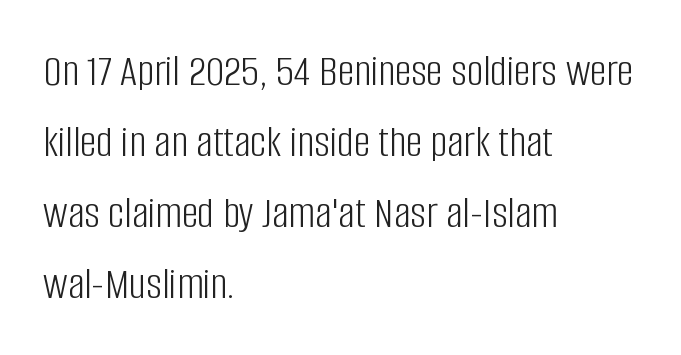
Normally led — the rows are evenly, conventionally spaced. Summary of weight: not heavy and not bold. This rendering employs a face without finishing strokes, i.e., a sans-serif. Character widths vary here, with narrow letters taking less room than wide ones. The space directly below the letters is spotless. Every character sits straight up, as roman type does.
